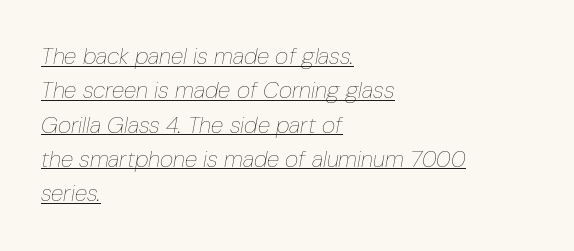
Q: Is the text bold? A: No.
Q: Is the text italic (slanted)? A: Yes, it leans right by about 10 degrees.
Q: Is the text underlined? A: Yes.
Q: How is the paragraph aligned? A: Left-aligned.
Q: Is the spacing between letters normal or unusually wide? A: Normal.
Q: Is the spacing between lines tight, normal or loose? A: Normal.
